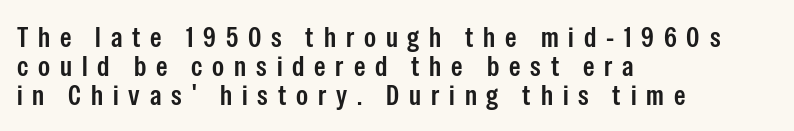
{"serif": "no", "italic": "no", "width": "condensed", "stroke_contrast": "low", "x_height": "medium", "monospaced": "no", "underline": "no", "align": "left", "line_spacing": "tight", "line_spacing_ratio": 1.0, "letter_spacing": "wide", "letter_spacing_em": 0.34, "glyph_px": 29}
